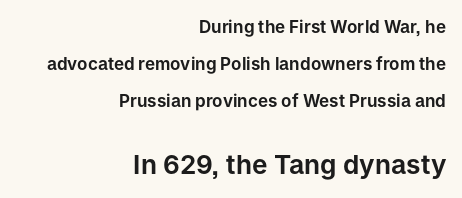
Characters remain perfectly vertical along every line. Does the copy run flush right? Yes — the right margin is perfectly even. Honestly, there is no underline to notice here at all. The vertical gap from one line to the next is large.
